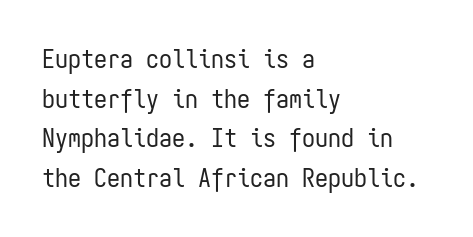
The image shows 26 px text type, upright; set left-aligned, normal line spacing (1.52x), normal letter spacing, not underlined.
